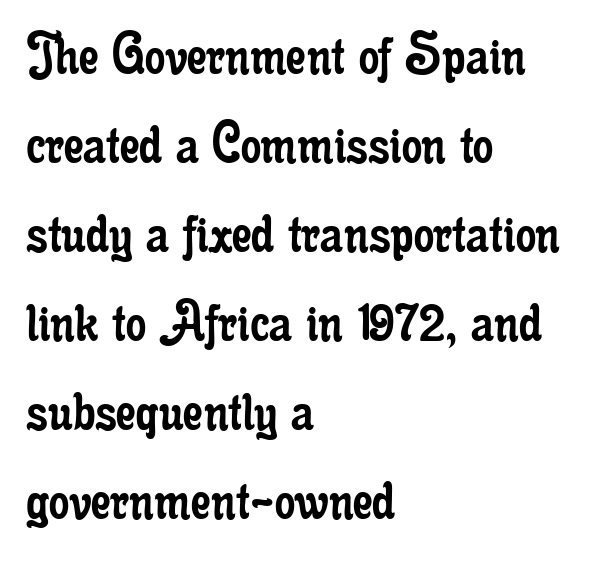
{"serif": "yes", "italic": "no", "bold": "no", "weight": "regular", "width": "condensed", "stroke_contrast": "low", "x_height": "small", "monospaced": "no", "underline": "no", "align": "left", "line_spacing": "normal", "line_spacing_ratio": 1.39, "letter_spacing": "normal", "letter_spacing_em": 0.0, "glyph_px": 64}
